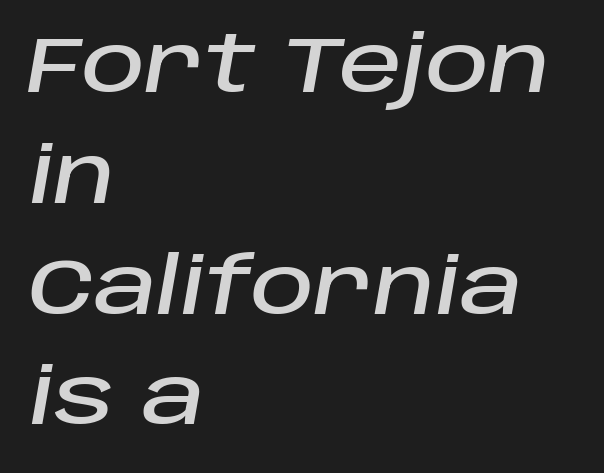
{"italic": "yes", "lean": "right", "slant_degrees": 10, "width": "normal", "stroke_contrast": "low", "x_height": "large", "monospaced": "no", "underline": "no", "align": "left", "line_spacing": "normal", "line_spacing_ratio": 1.42, "letter_spacing": "normal", "letter_spacing_em": 0.0, "glyph_px": 78}
